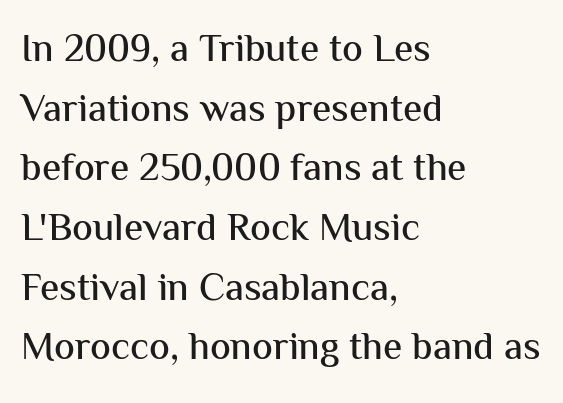
{"serif": "no", "italic": "no", "width": "normal", "stroke_contrast": "medium", "x_height": "medium", "monospaced": "no", "underline": "no", "align": "left", "line_spacing": "normal", "line_spacing_ratio": 1.53, "letter_spacing": "normal", "letter_spacing_em": 0.0, "glyph_px": 39}
